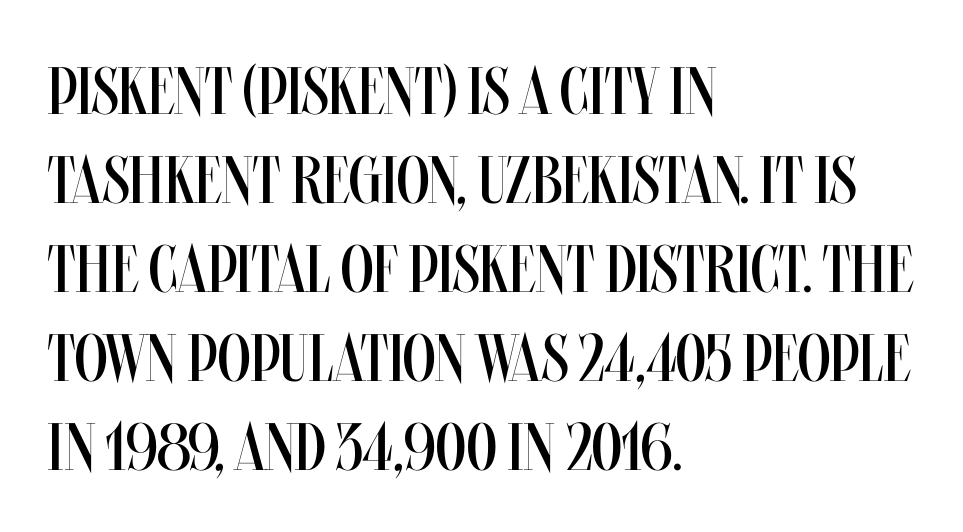
What stands out about the letter spacing? Nothing — it is the standard amount. These lines are set flush left with a ragged right edge. Stroke thickness stays within the range of a standard reading face or lighter. The area under the type is left untouched. Rendered with straight, roman letterforms. Notice how descenders clear the ascenders below comfortably — that's standard leading.
